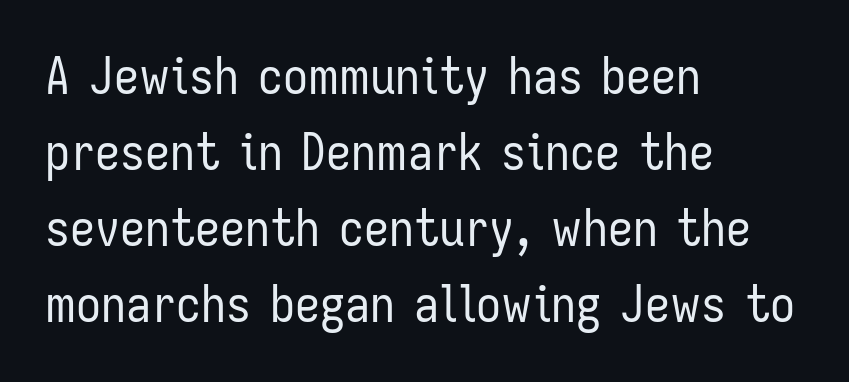
Each new line begins a customary step beneath the previous one. Look at the tracking — it's just the regular setting, nothing added. The type family on display is of the sans-serif kind. Varying glyph widths throughout — classic text-font behaviour.
